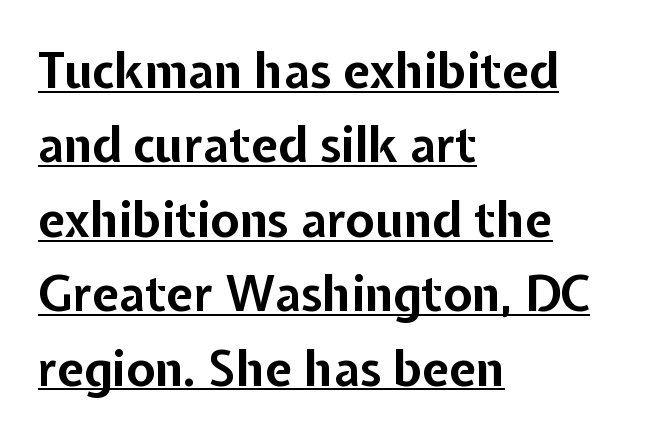
The image shows 48 px bold sans-serif type, upright; set left-aligned, normal line spacing (1.55x), normal letter spacing, underlined; low stroke contrast and a medium x-height.
